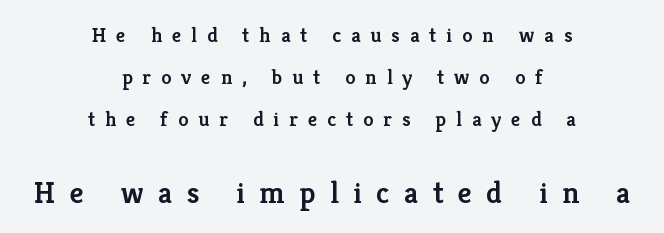
Think of a printed novel: that variable character pitch is what you see here. Honestly, the rows look like they've been pulled way apart. The face used here appears at its bigger size in the lower chunk. Leftover space on each line is divided equally before and after the words. The space beneath each line is pristine and unruled. Serifs: yes, visible at the terminals of the letterforms.
